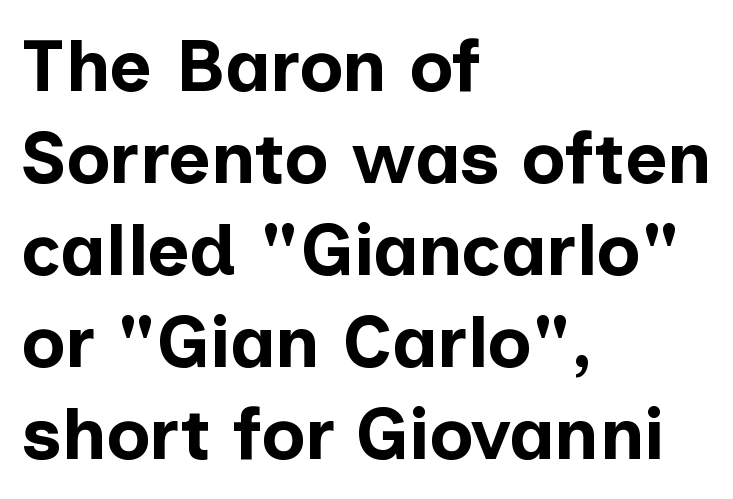
Every stem runs plumb, perpendicular to the baseline. Looks like regular typesetting: each glyph gets only the width it needs. One glance says typical: line gaps are just what's usual. As a designer I'd log this as weight 700, bold. The face used here is rendered with its standard letterfit.
